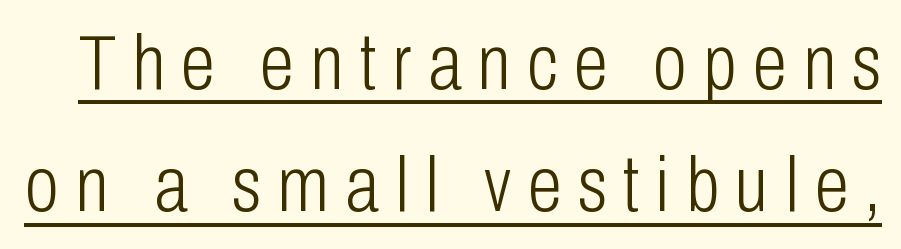
Q: Is the text bold? A: No.
Q: Is the text italic (slanted)? A: No, it is upright.
Q: Is the typeface a serif or a sans-serif typeface? A: Sans-serif.
Q: Is the text underlined? A: Yes.
Q: Is the spacing between letters normal or unusually wide? A: Unusually wide.
Q: Is the spacing between lines tight, normal or loose? A: Normal.
Q: Width (condensed, normal, or wide)? A: Condensed.
Q: Stroke contrast? A: Low.
Q: x-height? A: Medium.
Q: Monospaced? A: No.
